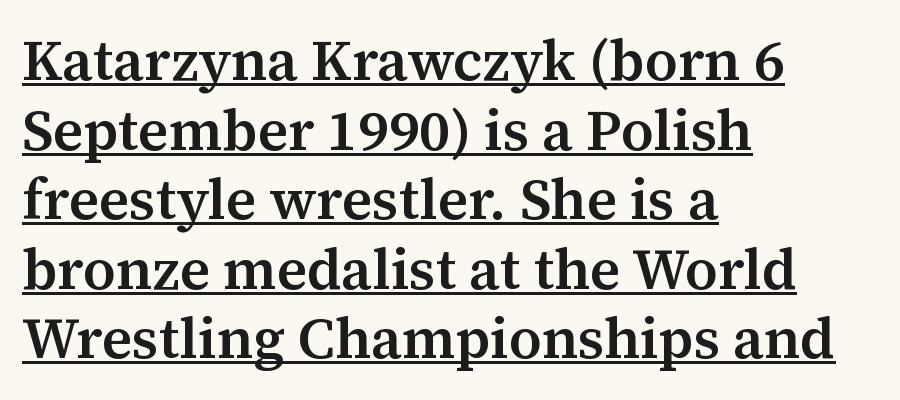
Q: Is the text bold? A: Semi-bold.
Q: Is the text italic (slanted)? A: No, it is upright.
Q: Is the typeface a serif or a sans-serif typeface? A: Serif.
Q: Is the text underlined? A: Yes.
Q: How is the paragraph aligned? A: Left-aligned.
Q: Is the spacing between letters normal or unusually wide? A: Normal.
Q: Width (condensed, normal, or wide)? A: Normal.
Q: Stroke contrast? A: Medium.
Q: x-height? A: Medium.
Q: Monospaced? A: No.
